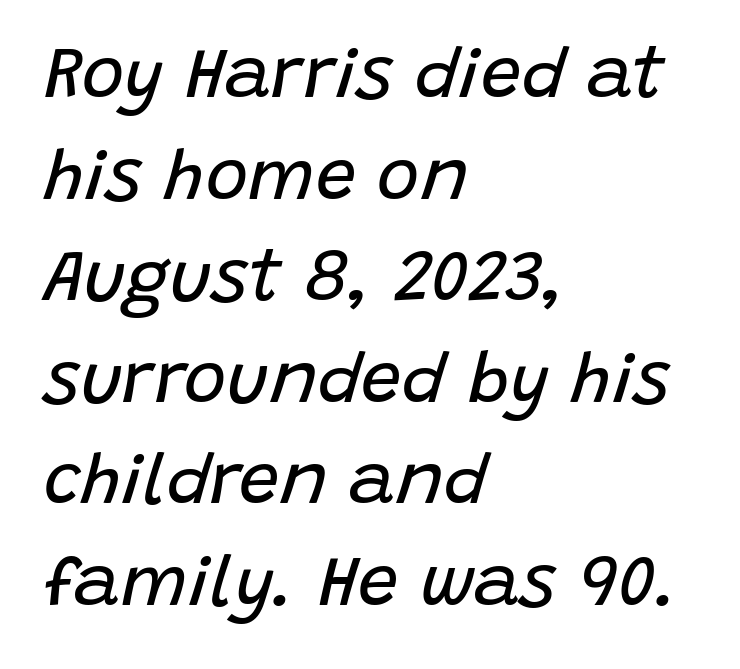
Q: Is the text bold? A: No.
Q: Is the text italic (slanted)? A: Yes, it leans right by about 15 degrees.
Q: Is the text underlined? A: No.
Q: How is the paragraph aligned? A: Left-aligned.
Q: Is the spacing between letters normal or unusually wide? A: Normal.
Q: Is the spacing between lines tight, normal or loose? A: Normal.
Q: Width (condensed, normal, or wide)? A: Normal.
Q: Stroke contrast? A: Low.
Q: x-height? A: Large.
Q: Monospaced? A: No.
